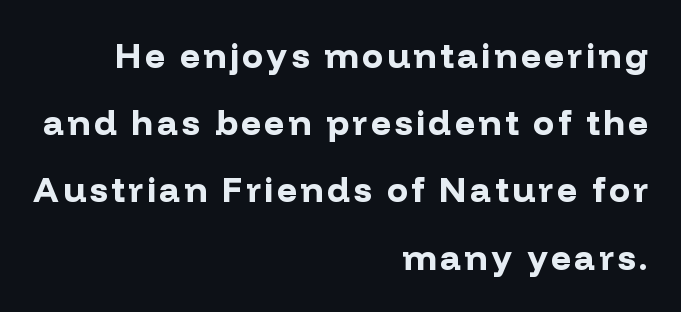
{"serif": "no", "italic": "no", "bold": "yes", "weight": "bold", "width": "normal", "stroke_contrast": "low", "x_height": "medium", "monospaced": "no", "underline": "no", "align": "right", "line_spacing": "loose", "line_spacing_ratio": 1.92, "glyph_px": 35}
